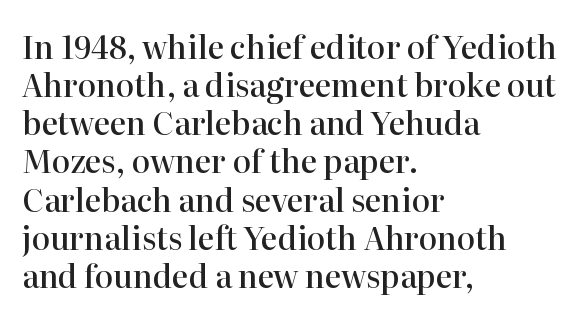
The image shows 31 px semibold serif type, upright; set left-aligned, line spacing 1.23x, normal letter spacing, not underlined; high stroke contrast and a medium x-height.
